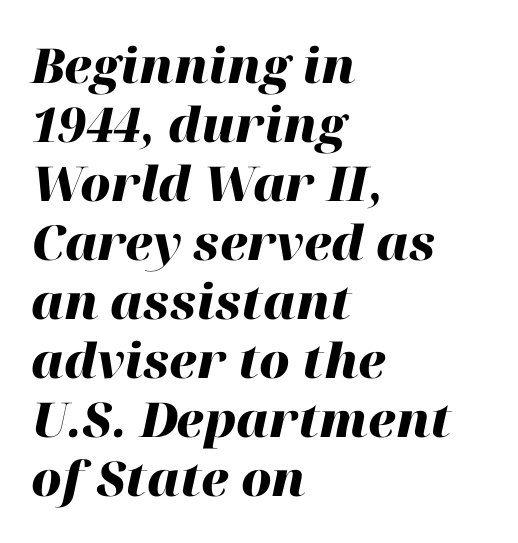
Q: Is the text bold? A: Yes.
Q: Is the text italic (slanted)? A: Yes, it leans right by about 12 degrees.
Q: Is the text underlined? A: No.
Q: How is the paragraph aligned? A: Left-aligned.
Q: Is the spacing between letters normal or unusually wide? A: Normal.
Q: Width (condensed, normal, or wide)? A: Normal.
Q: Stroke contrast? A: High.
Q: x-height? A: Medium.
Q: Monospaced? A: No.
